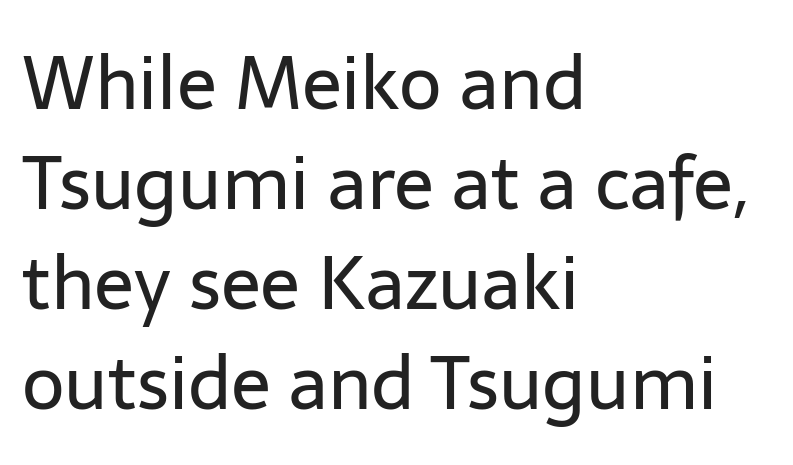
The image shows 74 px regular-weight sans-serif type, upright; set left-aligned, normal line spacing (1.35x), normal letter spacing, not underlined; low stroke contrast and a medium x-height.
